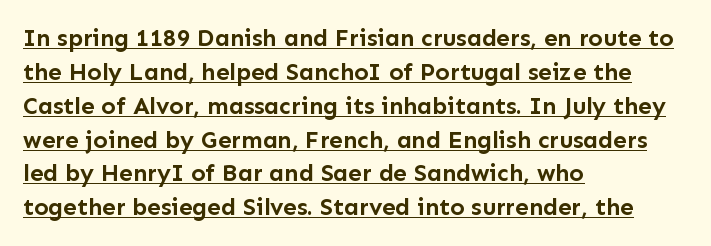
{"italic": "no", "bold": "yes", "underline": "yes", "align": "left", "line_spacing": "normal", "line_spacing_ratio": 1.41, "letter_spacing": "normal", "letter_spacing_em": 0.0, "glyph_px": 24}
